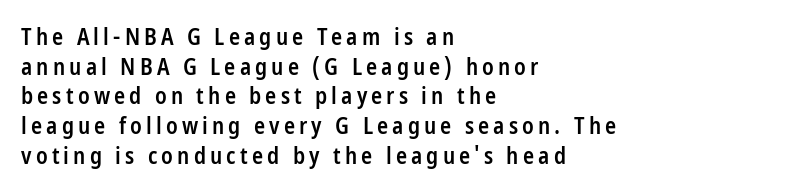
{"italic": "no", "bold": "semi", "underline": "no", "align": "left", "line_spacing": "normal", "line_spacing_ratio": 1.29, "glyph_px": 23}
